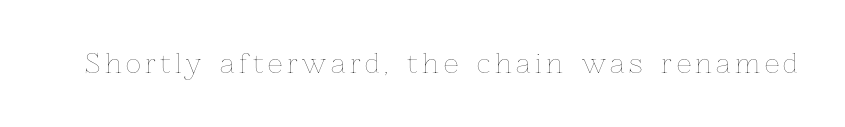
On a weight scale, this lands at 450 or below. The gap between lines stays unmarked. Notice how the stems are strictly vertical — no italics here.
